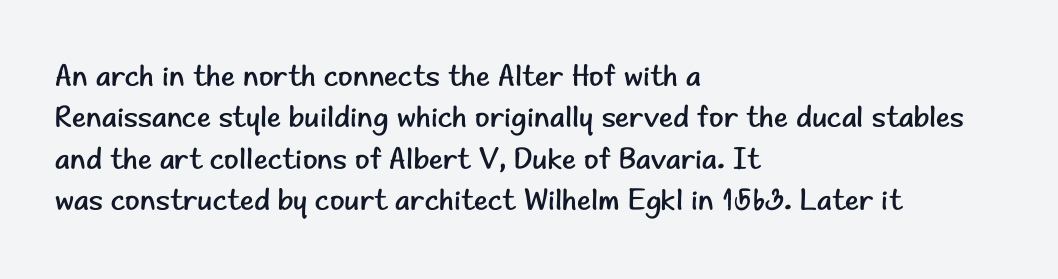
The image shows 30 px regular-weight sans-serif type, upright; set left-aligned, normal line spacing (1.38x), normal letter spacing, not underlined; low stroke contrast and a small x-height.
